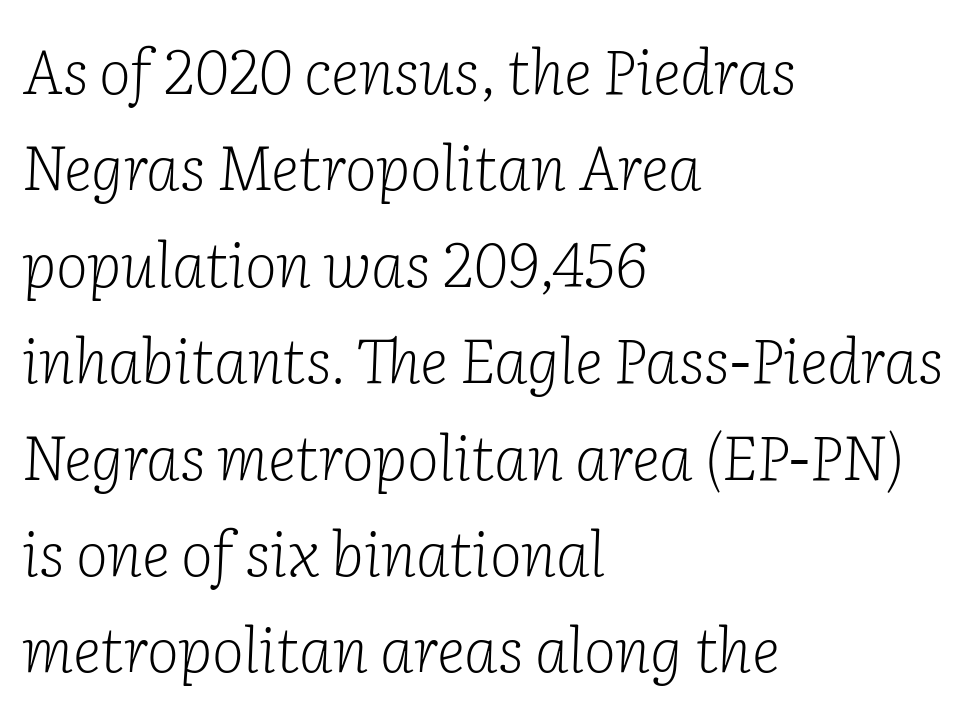
The image shows 61 px light serif type, italic (leaning right); set left-aligned, normal line spacing (1.58x), normal letter spacing, not underlined; low stroke contrast and a medium x-height.
